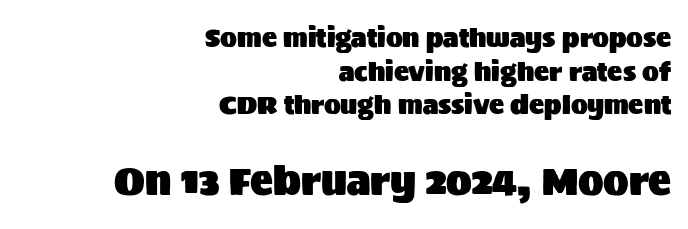
The image shows 38 px sans-serif type, upright; set right-aligned, normal line spacing (1.35x), normal letter spacing, not underlined; the second (bottom) block is 1.52x larger; medium stroke contrast and a large x-height.
